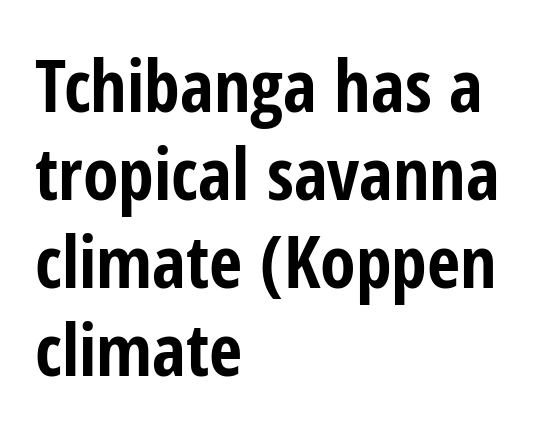
Q: Is the text bold? A: Yes.
Q: Is the text italic (slanted)? A: No, it is upright.
Q: Is the typeface a serif or a sans-serif typeface? A: Sans-serif.
Q: Is the text underlined? A: No.
Q: How is the paragraph aligned? A: Left-aligned.
Q: Is the spacing between letters normal or unusually wide? A: Normal.
Q: Width (condensed, normal, or wide)? A: Condensed.
Q: Stroke contrast? A: Low.
Q: x-height? A: Medium.
Q: Monospaced? A: No.
